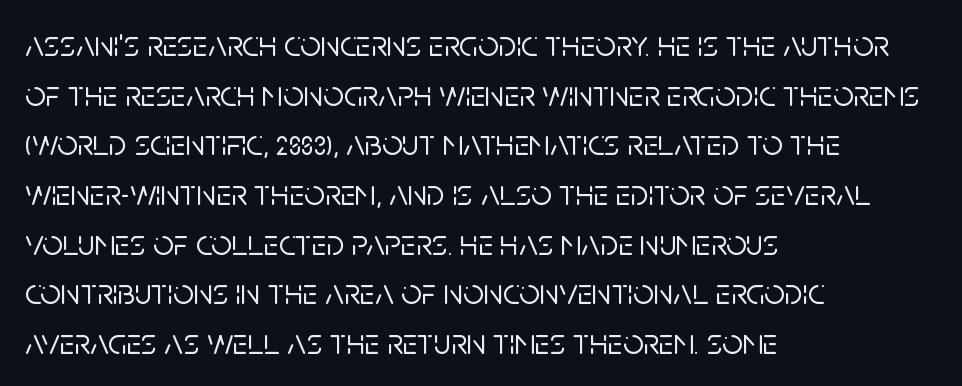
{"serif": "no", "italic": "no", "width": "normal", "stroke_contrast": "low", "x_height": "large", "monospaced": "no", "underline": "no", "align": "left", "line_spacing": "normal", "line_spacing_ratio": 1.38, "letter_spacing": "normal", "letter_spacing_em": 0.0, "glyph_px": 36}
